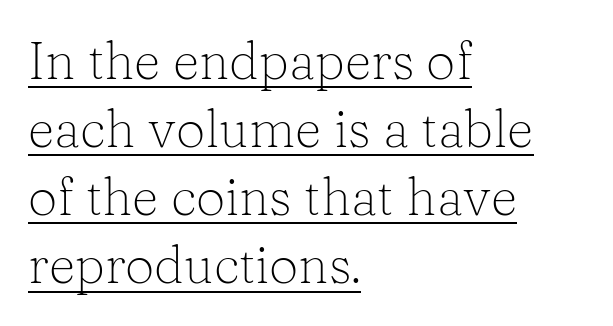
Q: Is the text bold? A: No.
Q: Is the text italic (slanted)? A: No, it is upright.
Q: Is the typeface a serif or a sans-serif typeface? A: Serif.
Q: Is the text underlined? A: Yes.
Q: How is the paragraph aligned? A: Left-aligned.
Q: Is the spacing between letters normal or unusually wide? A: Normal.
Q: Is the spacing between lines tight, normal or loose? A: Normal.
Q: Width (condensed, normal, or wide)? A: Normal.
Q: Stroke contrast? A: Low.
Q: x-height? A: Medium.
Q: Monospaced? A: No.
